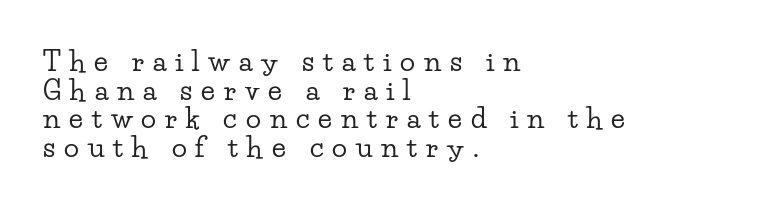
Q: Is the text italic (slanted)? A: No, it is upright.
Q: Is the typeface a serif or a sans-serif typeface? A: Serif.
Q: Is the text underlined? A: No.
Q: How is the paragraph aligned? A: Left-aligned.
Q: Is the spacing between letters normal or unusually wide? A: Unusually wide.
Q: Is the spacing between lines tight, normal or loose? A: Tight.
Q: Width (condensed, normal, or wide)? A: Wide.
Q: Stroke contrast? A: Low.
Q: x-height? A: Small.
Q: Monospaced? A: No.
